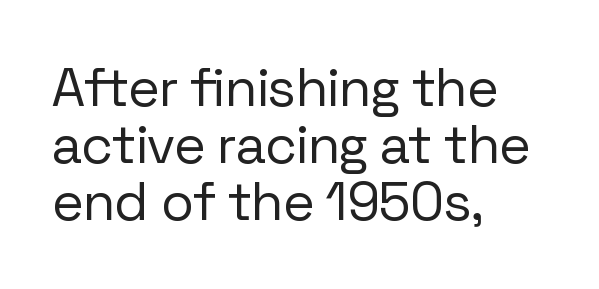
{"serif": "no", "italic": "no", "bold": "no", "weight": "regular", "width": "normal", "stroke_contrast": "low", "x_height": "medium", "monospaced": "no", "underline": "no", "align": "left", "line_spacing": "tight", "line_spacing_ratio": 1.06, "letter_spacing": "normal", "letter_spacing_em": 0.0, "glyph_px": 54}
